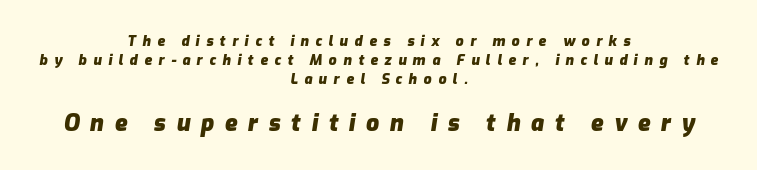
{"italic": "yes", "lean": "right", "slant_degrees": 9, "bold": "yes", "underline": "no", "align": "center", "line_spacing": "normal", "line_spacing_ratio": 1.36, "letter_spacing": "wide", "letter_spacing_em": 0.46, "larger_block": "second", "size_ratio": 1.64, "glyph_px": 23}
